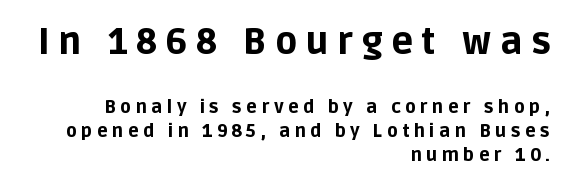
The image shows 36 px bold sans-serif type, upright; set right-aligned, normal line spacing (1.32x), unusually wide letter spacing (+0.24 em), not underlined; the first (top) block is 2.0x larger; low stroke contrast and a large x-height.
